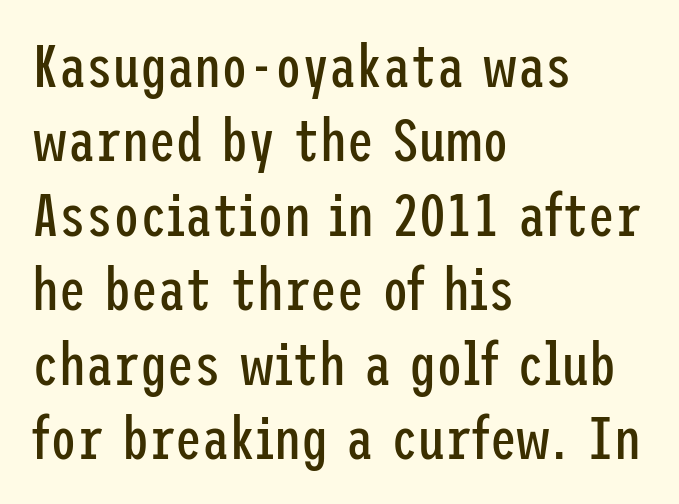
Q: Is the text bold? A: No.
Q: Is the text italic (slanted)? A: No, it is upright.
Q: Is the typeface a serif or a sans-serif typeface? A: Sans-serif.
Q: Is the text underlined? A: No.
Q: How is the paragraph aligned? A: Left-aligned.
Q: Is the spacing between letters normal or unusually wide? A: Normal.
Q: Width (condensed, normal, or wide)? A: Condensed.
Q: Stroke contrast? A: Low.
Q: x-height? A: Medium.
